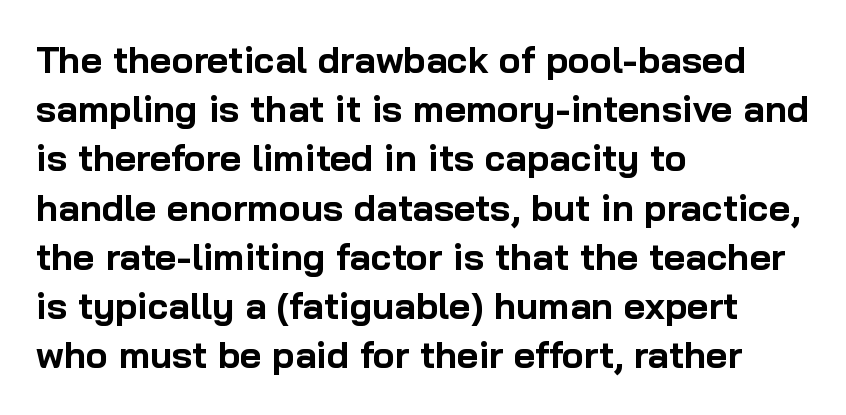
No italicization has been applied; the sample stays upright. What kind of face is this? One without serifs — a sans. Each glyph is drawn with heavy, bold strokes. Baseline-to-baseline distance is the conventional proportion of letter height. The zone under the glyphs is completely vacant.
